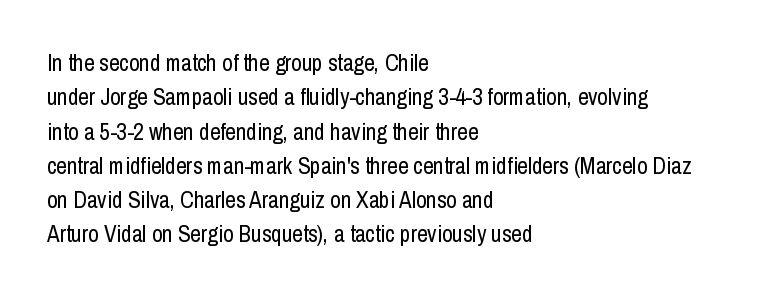
Q: Is the text bold? A: No.
Q: Is the text italic (slanted)? A: No, it is upright.
Q: Is the text underlined? A: No.
Q: How is the paragraph aligned? A: Left-aligned.
Q: Is the spacing between letters normal or unusually wide? A: Normal.
Q: Is the spacing between lines tight, normal or loose? A: Normal.
